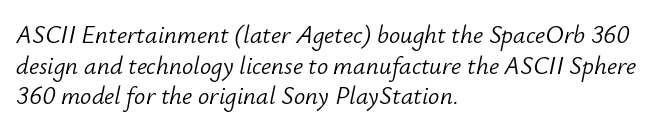
The image shows 25 px text type, italic (leaning right); set left-aligned, line spacing 1.23x, normal letter spacing, not underlined.
